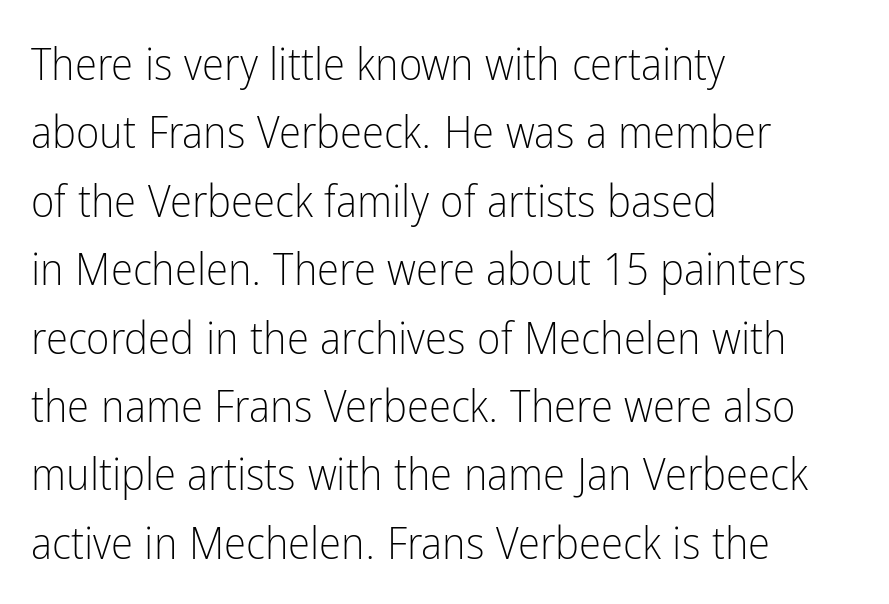
The image shows 45 px light, condensed sans-serif type, upright; set left-aligned, normal line spacing (1.52x), normal letter spacing, not underlined; low stroke contrast and a medium x-height.
